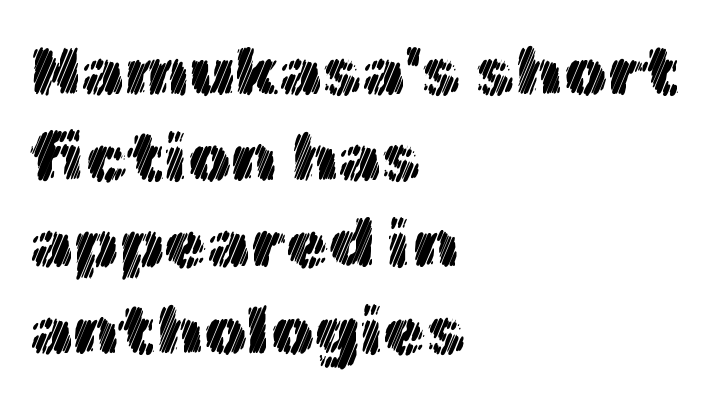
{"italic": "no", "width": "normal", "x_height": "medium", "monospaced": "no", "underline": "no", "align": "left", "line_spacing": "normal", "line_spacing_ratio": 1.25, "letter_spacing": "normal", "letter_spacing_em": 0.0, "glyph_px": 69}
